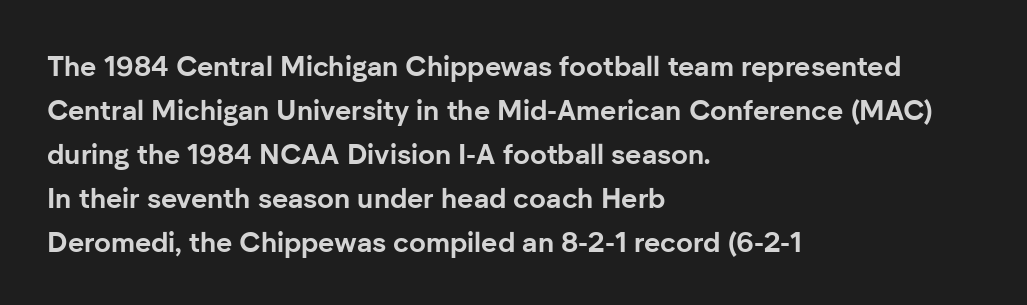
Q: Is the text bold? A: Yes.
Q: Is the text italic (slanted)? A: No, it is upright.
Q: Is the typeface a serif or a sans-serif typeface? A: Sans-serif.
Q: Is the text underlined? A: No.
Q: How is the paragraph aligned? A: Left-aligned.
Q: Is the spacing between letters normal or unusually wide? A: Normal.
Q: Is the spacing between lines tight, normal or loose? A: Normal.
Q: Width (condensed, normal, or wide)? A: Normal.
Q: Stroke contrast? A: Low.
Q: x-height? A: Medium.
Q: Monospaced? A: No.
